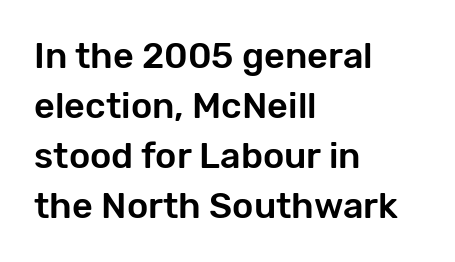
{"serif": "no", "italic": "no", "width": "normal", "stroke_contrast": "low", "x_height": "medium", "monospaced": "no", "underline": "no", "align": "left", "line_spacing": "normal", "line_spacing_ratio": 1.39, "letter_spacing": "normal", "letter_spacing_em": 0.0, "glyph_px": 36}
